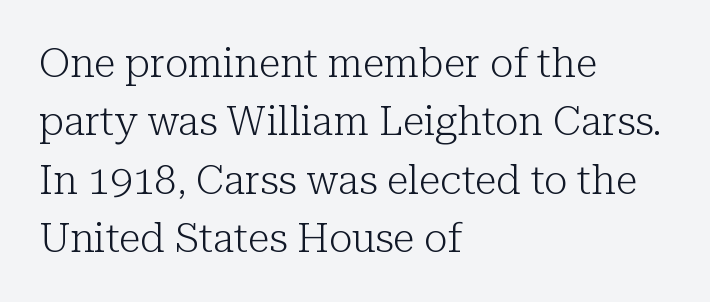
The image shows 40 px light serif type, upright; set left-aligned, normal line spacing (1.46x), normal letter spacing, not underlined; low stroke contrast and a medium x-height.
